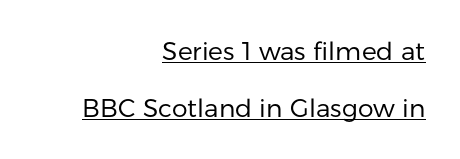
Q: Is the text bold? A: No.
Q: Is the text italic (slanted)? A: No, it is upright.
Q: Is the text underlined? A: Yes.
Q: How is the paragraph aligned? A: Right-aligned.
Q: Is the spacing between letters normal or unusually wide? A: Normal.
Q: Is the spacing between lines tight, normal or loose? A: Loose.
